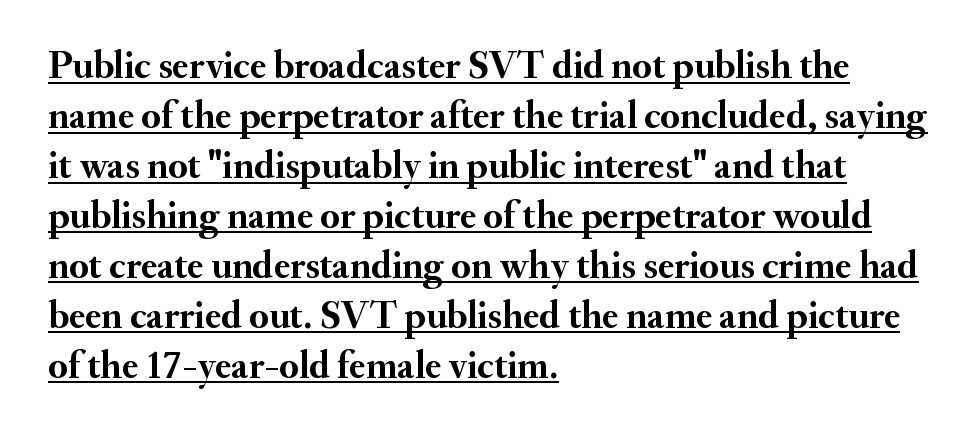
You could not count columns in this text — the font is proportionally spaced. Left-aligned paragraph, ragged on the right. The designer left line spacing at the default. A rule runs beneath these lines of type. The lettering holds an erect, upright posture throughout.
